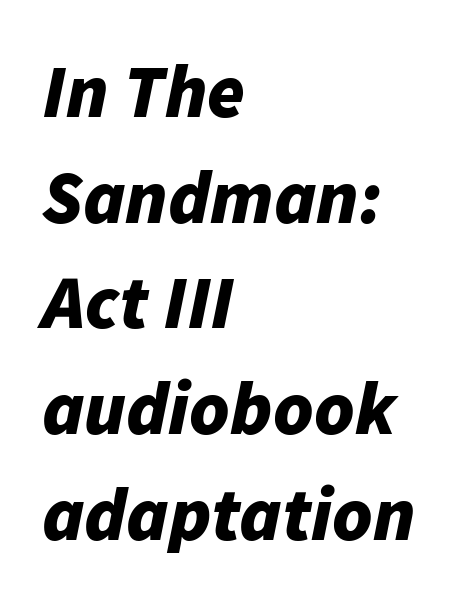
The image shows 76 px bold type, italic (leaning right); set left-aligned, normal line spacing (1.39x), normal letter spacing, not underlined; low stroke contrast and a medium x-height.
